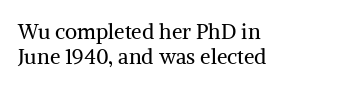
{"italic": "no", "bold": "no", "underline": "no", "align": "left", "line_spacing_ratio": 1.2, "letter_spacing": "normal", "letter_spacing_em": 0.0, "glyph_px": 21}
